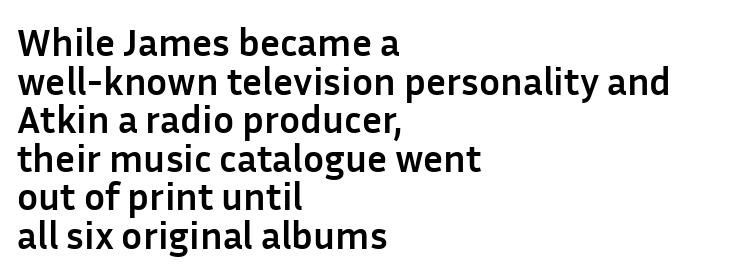
{"serif": "no", "italic": "no", "bold": "yes", "weight": "semibold", "width": "normal", "stroke_contrast": "low", "x_height": "medium", "monospaced": "no", "underline": "no", "align": "left", "line_spacing": "tight", "line_spacing_ratio": 0.99, "letter_spacing": "normal", "letter_spacing_em": 0.0, "glyph_px": 39}
